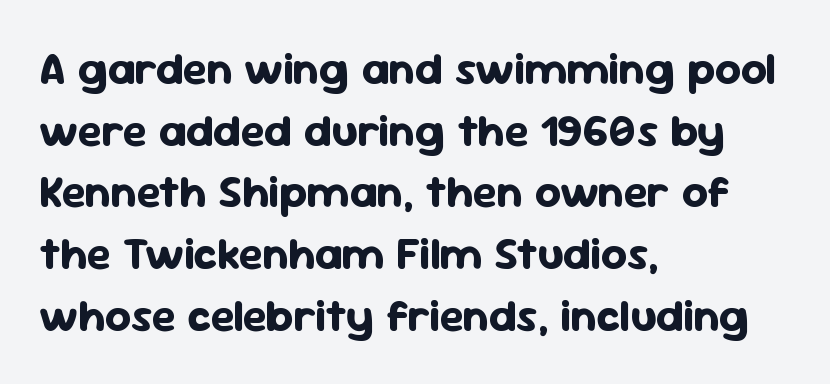
The image shows 45 px bold sans-serif type, upright; set left-aligned, normal line spacing (1.37x), normal letter spacing, not underlined; low stroke contrast and a medium x-height.
